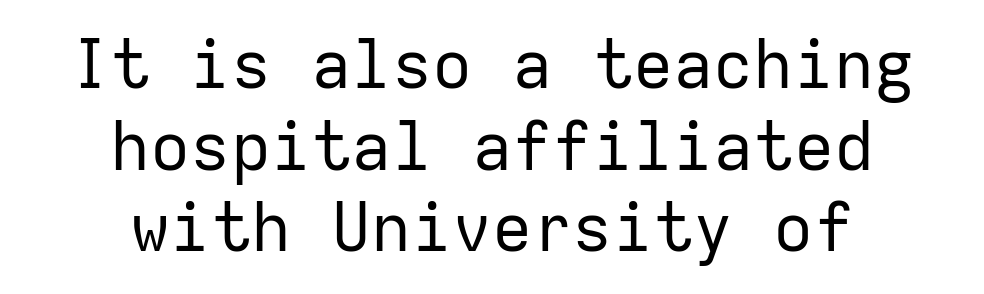
The image shows 67 px regular-weight sans-serif type, upright, monospaced; set centered, line spacing 1.22x, normal letter spacing, not underlined; low stroke contrast and a medium x-height.
